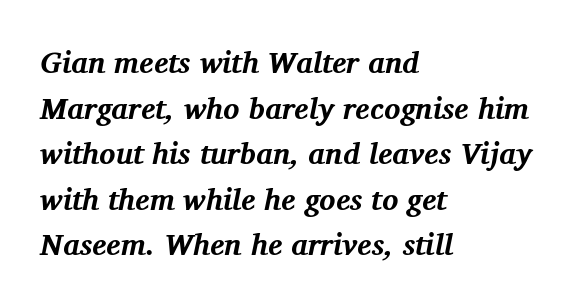
The image shows 30 px bold serif type, italic (leaning right); set left-aligned, normal line spacing (1.52x), normal letter spacing, not underlined; medium stroke contrast and a medium x-height.
